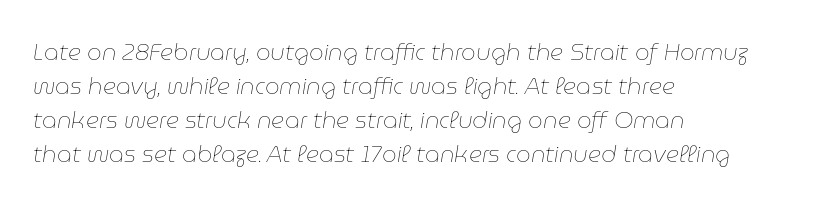
Q: Is the text bold? A: No.
Q: Is the text italic (slanted)? A: Yes, it leans right by about 9 degrees.
Q: Is the text underlined? A: No.
Q: How is the paragraph aligned? A: Left-aligned.
Q: Is the spacing between letters normal or unusually wide? A: Normal.
Q: Is the spacing between lines tight, normal or loose? A: Normal.
